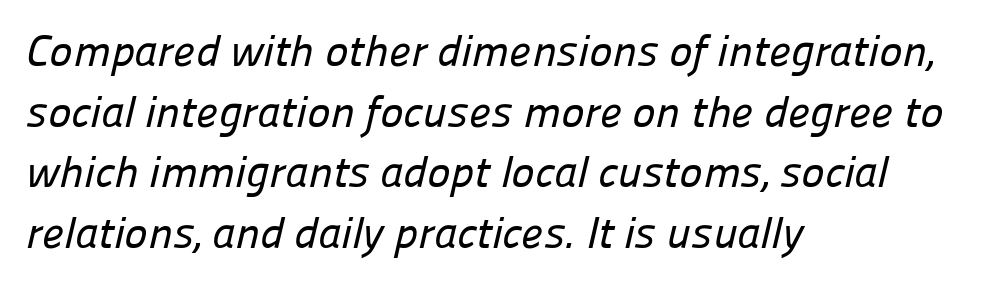
The image shows 44 px sans-serif type; set left-aligned, normal line spacing (1.38x), normal letter spacing, not underlined; low stroke contrast and a medium x-height.
